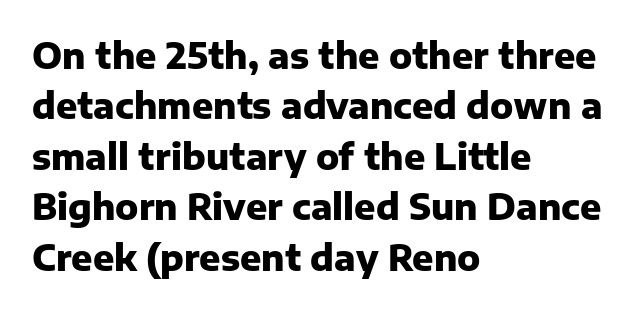
Q: Is the text bold? A: Yes.
Q: Is the text italic (slanted)? A: No, it is upright.
Q: Is the typeface a serif or a sans-serif typeface? A: Sans-serif.
Q: Is the text underlined? A: No.
Q: How is the paragraph aligned? A: Left-aligned.
Q: Is the spacing between letters normal or unusually wide? A: Normal.
Q: Is the spacing between lines tight, normal or loose? A: Normal.
Q: Width (condensed, normal, or wide)? A: Normal.
Q: Stroke contrast? A: Low.
Q: x-height? A: Medium.
Q: Monospaced? A: No.
